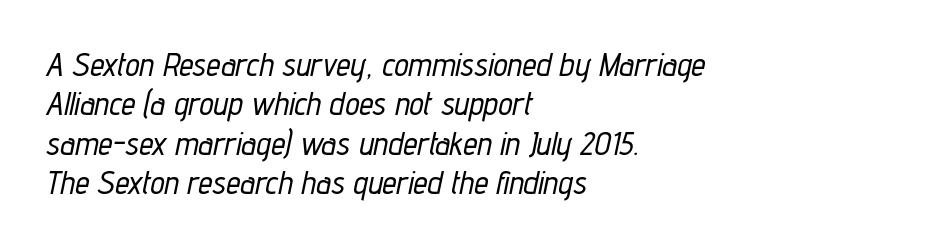
Q: Is the text italic (slanted)? A: Yes, it leans right by about 12 degrees.
Q: Is the text underlined? A: No.
Q: How is the paragraph aligned? A: Left-aligned.
Q: Is the spacing between letters normal or unusually wide? A: Normal.
Q: Width (condensed, normal, or wide)? A: Condensed.
Q: Stroke contrast? A: Low.
Q: x-height? A: Medium.
Q: Monospaced? A: No.
